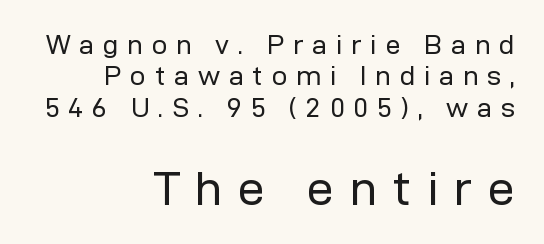
{"serif": "no", "italic": "no", "bold": "no", "weight": "regular", "width": "normal", "stroke_contrast": "low", "x_height": "medium", "monospaced": "no", "underline": "no", "align": "right", "line_spacing_ratio": 1.16, "letter_spacing": "wide", "letter_spacing_em": 0.33, "larger_block": "second", "size_ratio": 1.78, "glyph_px": 48}
